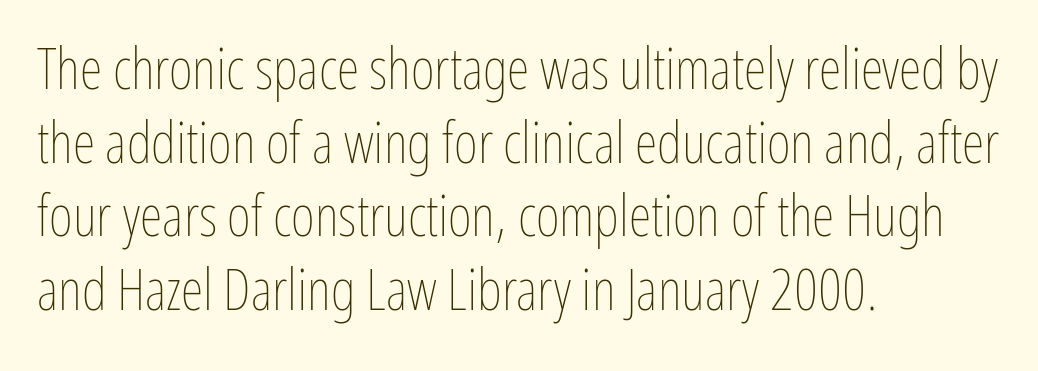
The image shows 58 px thin, condensed type, upright; set left-aligned, normal line spacing (1.27x), normal letter spacing, not underlined; low stroke contrast and a medium x-height.
